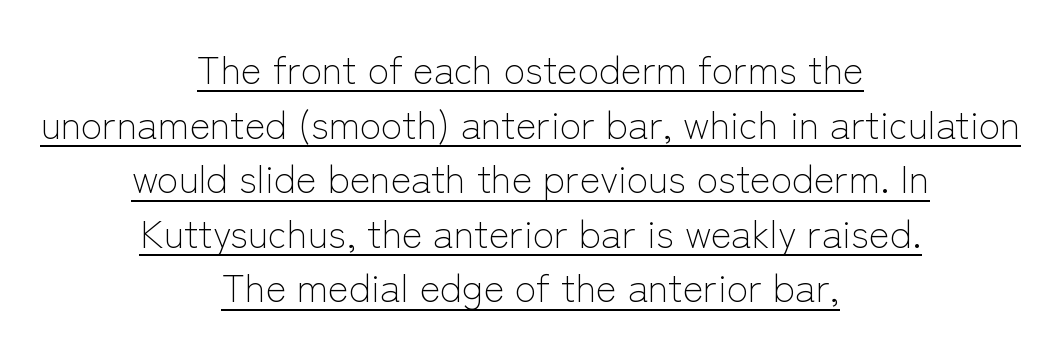
Q: Is the text bold? A: No.
Q: Is the text italic (slanted)? A: No, it is upright.
Q: Is the typeface a serif or a sans-serif typeface? A: Sans-serif.
Q: Is the text underlined? A: Yes.
Q: How is the paragraph aligned? A: Centered.
Q: Is the spacing between letters normal or unusually wide? A: Normal.
Q: Is the spacing between lines tight, normal or loose? A: Normal.
Q: Width (condensed, normal, or wide)? A: Normal.
Q: Stroke contrast? A: Low.
Q: x-height? A: Medium.
Q: Monospaced? A: No.
